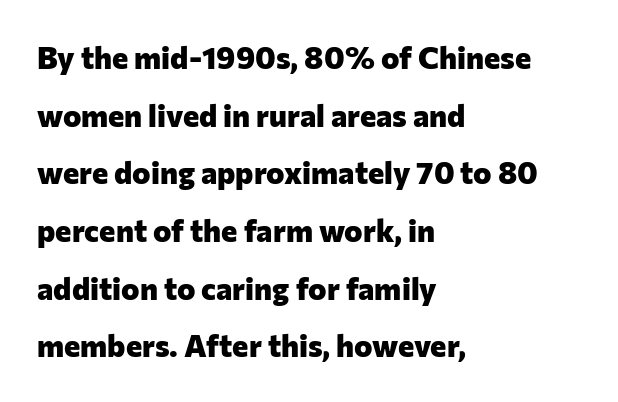
{"serif": "no", "italic": "no", "bold": "yes", "weight": "heavy", "width": "normal", "stroke_contrast": "low", "x_height": "medium", "monospaced": "no", "underline": "no", "align": "left", "line_spacing_ratio": 1.86, "letter_spacing": "normal", "letter_spacing_em": 0.0, "glyph_px": 31}
